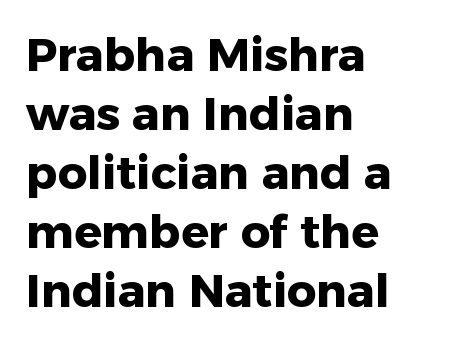
The image shows 46 px heavy sans-serif type, upright; set left-aligned, normal line spacing (1.28x), normal letter spacing, not underlined; low stroke contrast and a medium x-height.
